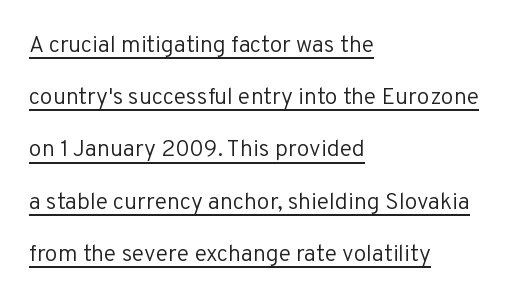
The image shows 23 px text type, upright; set left-aligned, loose line spacing (2.27x), normal letter spacing, underlined.
